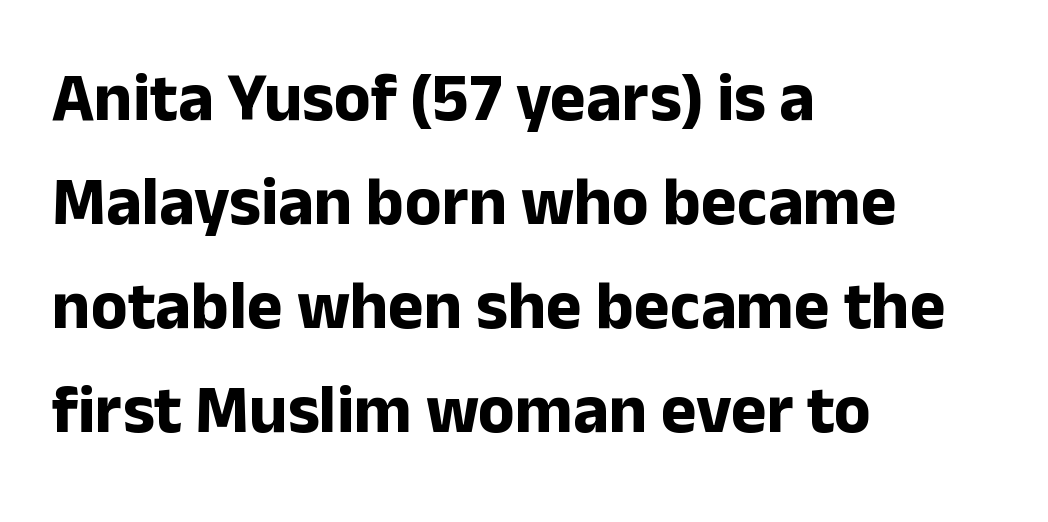
The image shows 68 px bold sans-serif type, upright; set left-aligned, normal line spacing (1.53x), normal letter spacing, not underlined; low stroke contrast and a medium x-height.
